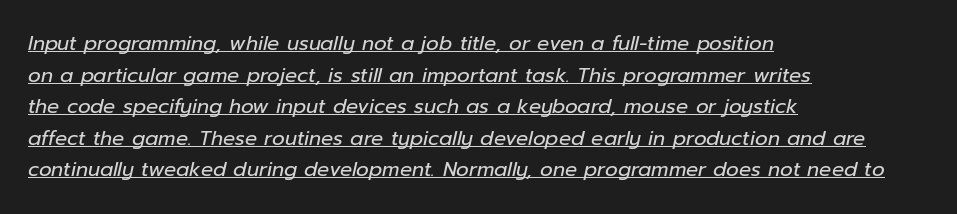
Is the type slanted? Yes — the strokes lean at a clear angle. Here the glyphs are tracked normally, forming tight word shapes. The lines sit at an ordinary, default distance from one another. Is there an underline? Yes — a line sits under the letters. These lines are set flush left with a ragged right edge. The font is comparable to plain body text, perhaps lighter.
